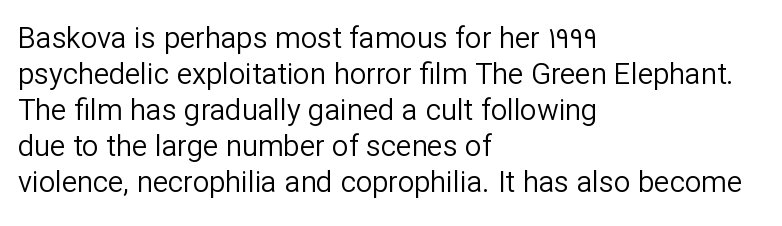
{"serif": "no", "italic": "no", "bold": "no", "weight": "regular", "width": "normal", "stroke_contrast": "low", "x_height": "medium", "monospaced": "no", "underline": "no", "align": "left", "line_spacing_ratio": 1.24, "letter_spacing": "normal", "letter_spacing_em": 0.0, "glyph_px": 29}
